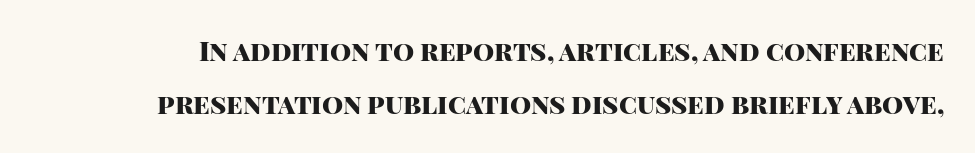
The image shows 27 px bold type, upright; set loose line spacing (1.98x), normal letter spacing, not underlined.
